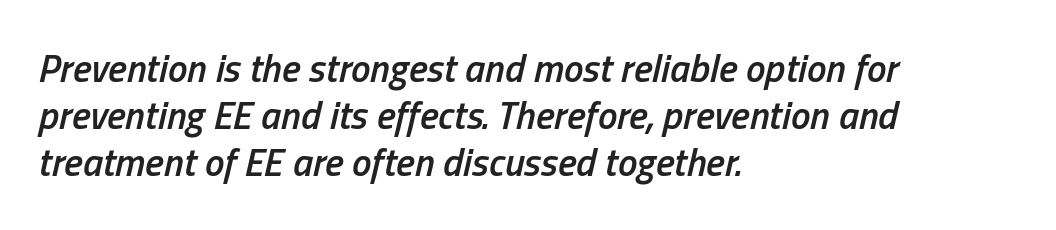
The image shows 39 px semibold, condensed type, italic (leaning right); set left-aligned, line spacing 1.21x, normal letter spacing, not underlined; low stroke contrast and a medium x-height.
